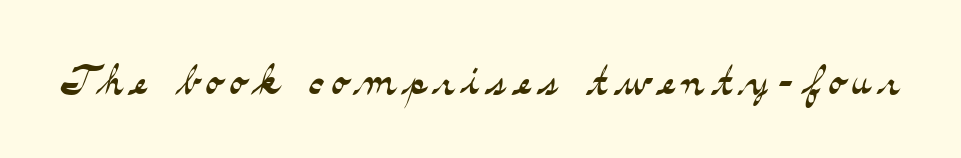
The image shows 57 px light, wide serif type; set not underlined; medium stroke contrast and a small x-height.
